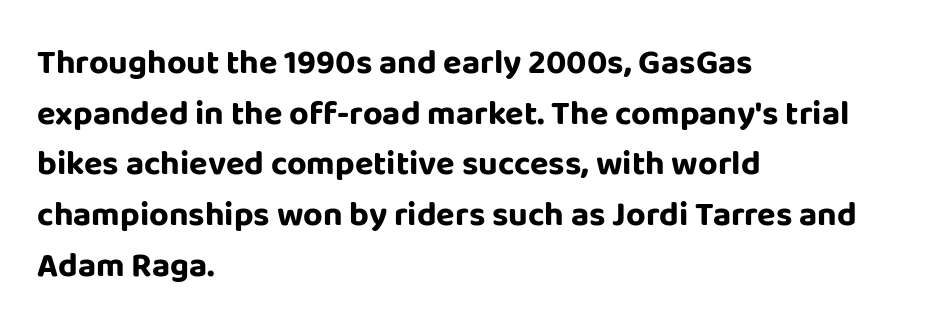
Think of a printed novel: that variable character pitch is what you see here. Underlining? Definitely not there. Horizontally, the lines are justified to the leading edge only. Its strokes are broad and dark, the hallmark of bold type.
